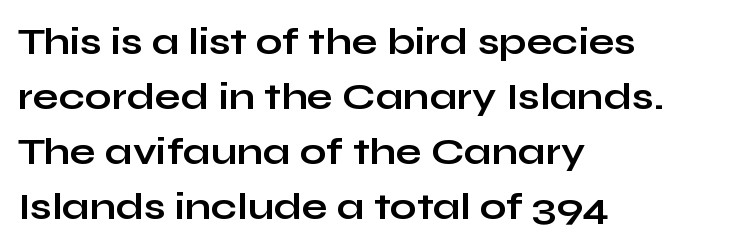
The letterforms sit shoulder to shoulder at normal distance. The string is rendered with underlining switched off. A typesetter would call this proportional, since set widths differ per character. Italic? Not at all — the glyphs are vertical. Does the type have serifs? No, each stem ends abruptly.
